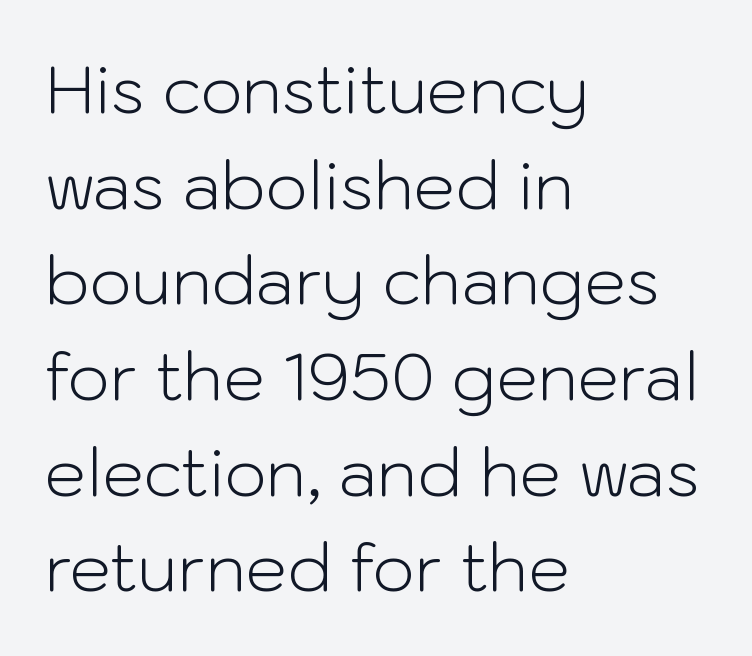
Q: Is the text bold? A: No.
Q: Is the text italic (slanted)? A: No, it is upright.
Q: Is the typeface a serif or a sans-serif typeface? A: Sans-serif.
Q: Is the text underlined? A: No.
Q: How is the paragraph aligned? A: Left-aligned.
Q: Is the spacing between letters normal or unusually wide? A: Normal.
Q: Is the spacing between lines tight, normal or loose? A: Normal.
Q: Width (condensed, normal, or wide)? A: Normal.
Q: Stroke contrast? A: Low.
Q: x-height? A: Medium.
Q: Monospaced? A: No.
